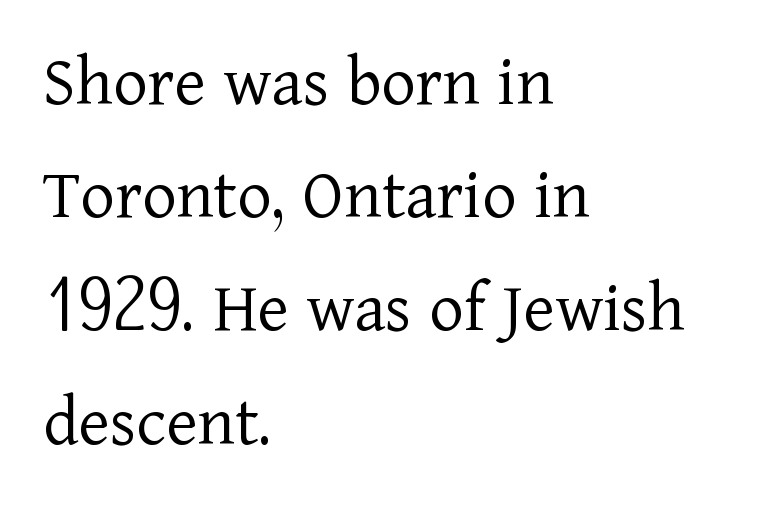
The glyphs in this specimen are seriffed. The rows are spaced the way most documents space them. Beneath every word, the page is bare. The face used here is proportionally spaced, like ordinary book or web type. The weight would be labelled regular, book, light, or lighter still.
